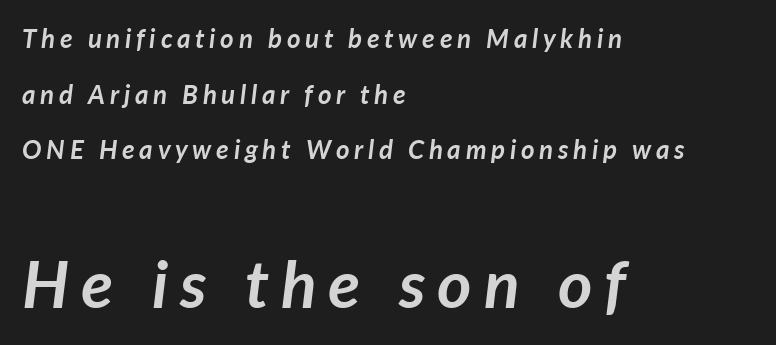
{"italic": "yes", "lean": "right", "slant_degrees": 7, "bold": "yes", "weight": "semibold", "width": "normal", "stroke_contrast": "low", "x_height": "medium", "monospaced": "no", "underline": "no", "align": "left", "line_spacing": "loose", "line_spacing_ratio": 2.14, "larger_block": "second", "size_ratio": 2.54, "glyph_px": 66}
